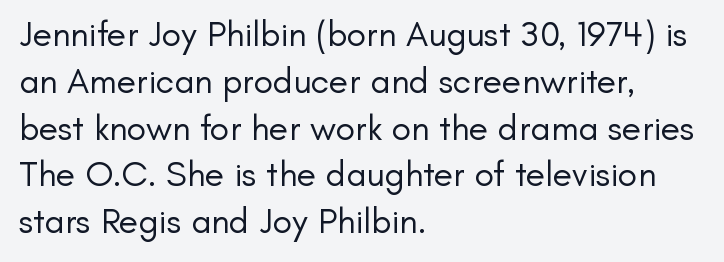
The setting favours the left margin, as ordinary paragraphs usually do. Italic? Not at all — the glyphs are vertical. No extra tracking has been applied to these lines. The type family on display is of the sans-serif kind. Lines of text with bare space underneath.
